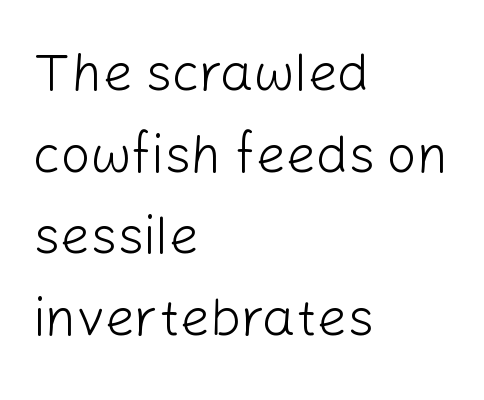
The image shows 53 px light sans-serif type, upright; set left-aligned, normal line spacing (1.54x), normal letter spacing, not underlined; low stroke contrast and a medium x-height.
